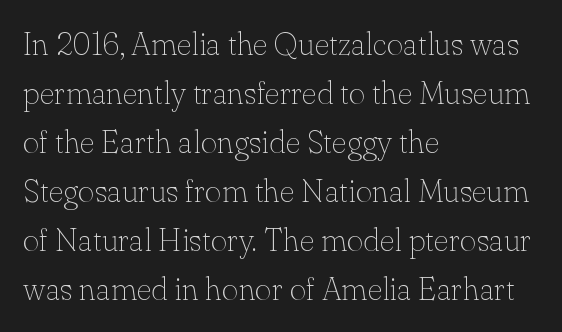
{"serif": "yes", "italic": "no", "bold": "no", "weight": "thin", "width": "normal", "stroke_contrast": "low", "x_height": "small", "monospaced": "no", "underline": "no", "align": "left", "line_spacing": "normal", "line_spacing_ratio": 1.53, "letter_spacing": "normal", "letter_spacing_em": 0.0, "glyph_px": 32}
